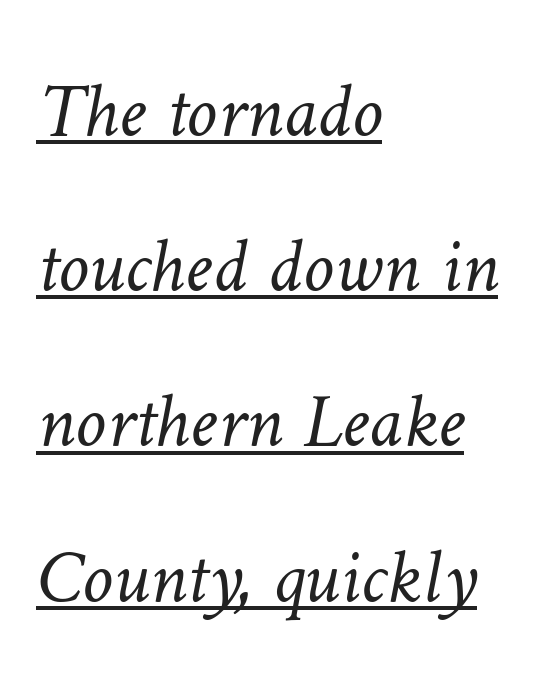
Rows of type keep a wide berth in the vertical direction. Short and long lines alike share a common starting point at left. The rendering uses natural spacing where letterforms have individual widths. A quiet, ordinary-to-light weight characterises the typeface. The glyphs are accompanied by a horizontal stroke just below them. Look at the tracking — it's just the regular setting, nothing added.
